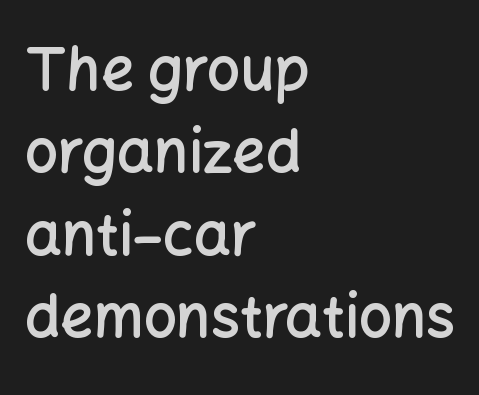
Q: Is the text bold? A: Semi-bold.
Q: Is the text italic (slanted)? A: No, it is upright.
Q: Is the typeface a serif or a sans-serif typeface? A: Sans-serif.
Q: Is the text underlined? A: No.
Q: How is the paragraph aligned? A: Left-aligned.
Q: Is the spacing between letters normal or unusually wide? A: Normal.
Q: Is the spacing between lines tight, normal or loose? A: Normal.
Q: Width (condensed, normal, or wide)? A: Normal.
Q: Stroke contrast? A: Low.
Q: x-height? A: Medium.
Q: Monospaced? A: No.
